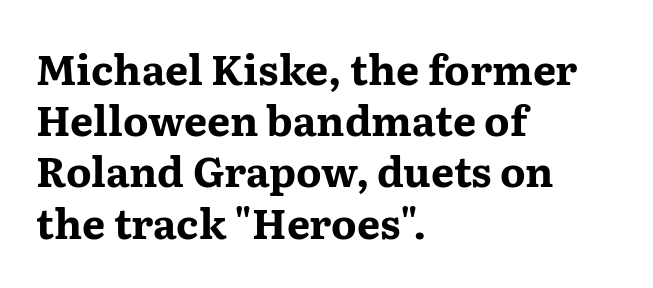
Which margin do the lines hug? The left one — the right edge is uneven. Thick stems and heavy bowls — unmistakably bold. Each new line begins a customary step beneath the previous one. Do the letters lean? They stand straight.
